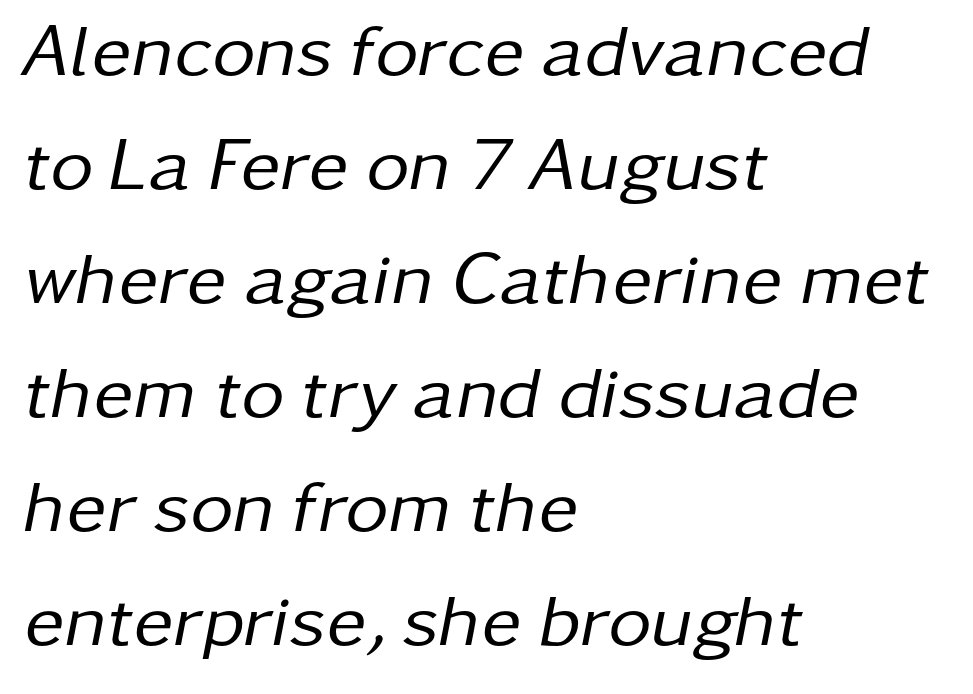
Q: Is the text bold? A: No.
Q: Is the text italic (slanted)? A: Yes, it leans right by about 11 degrees.
Q: Is the text underlined? A: No.
Q: How is the paragraph aligned? A: Left-aligned.
Q: Is the spacing between letters normal or unusually wide? A: Normal.
Q: Is the spacing between lines tight, normal or loose? A: Normal.
Q: Width (condensed, normal, or wide)? A: Normal.
Q: Stroke contrast? A: Low.
Q: x-height? A: Medium.
Q: Monospaced? A: No.
